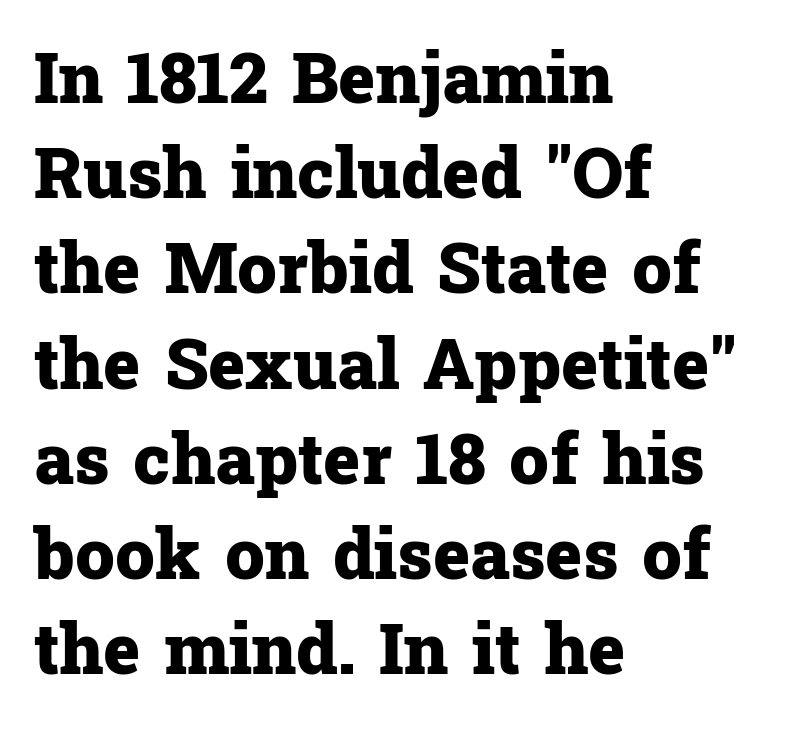
{"serif": "yes", "italic": "no", "bold": "yes", "weight": "heavy", "width": "normal", "stroke_contrast": "low", "x_height": "medium", "monospaced": "no", "underline": "no", "align": "left", "line_spacing": "normal", "line_spacing_ratio": 1.36, "letter_spacing": "normal", "letter_spacing_em": 0.0, "glyph_px": 70}
